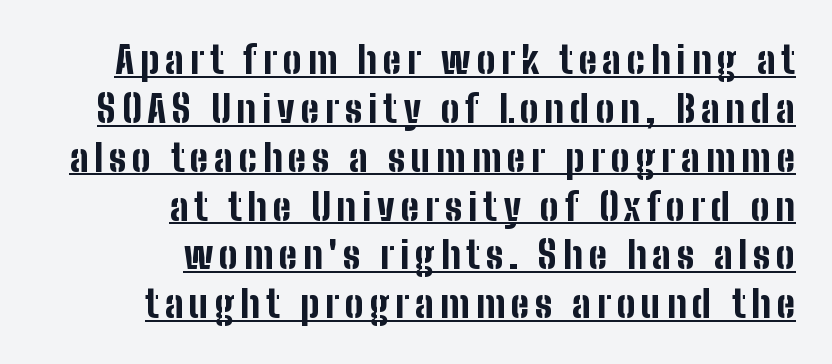
{"serif": "no", "italic": "no", "bold": "yes", "weight": "bold", "width": "condensed", "stroke_contrast": "low", "x_height": "medium", "monospaced": "no", "underline": "yes", "align": "right", "line_spacing": "normal", "line_spacing_ratio": 1.32, "glyph_px": 37}
